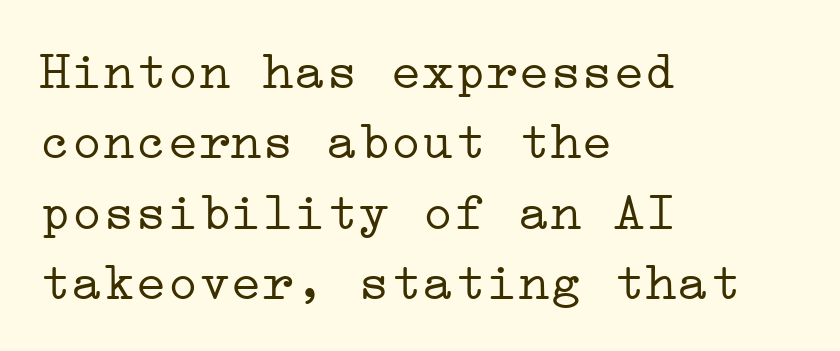
Q: Is the text bold? A: No.
Q: Is the text italic (slanted)? A: No, it is upright.
Q: Is the typeface a serif or a sans-serif typeface? A: Serif.
Q: Is the text underlined? A: No.
Q: How is the paragraph aligned? A: Left-aligned.
Q: Is the spacing between letters normal or unusually wide? A: Normal.
Q: Is the spacing between lines tight, normal or loose? A: Normal.
Q: Width (condensed, normal, or wide)? A: Wide.
Q: Stroke contrast? A: Low.
Q: x-height? A: Medium.
